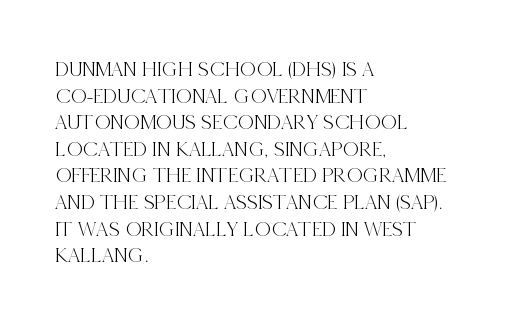
The image shows 22 px text type, upright; set left-aligned, line spacing 1.21x, normal letter spacing, not underlined.
